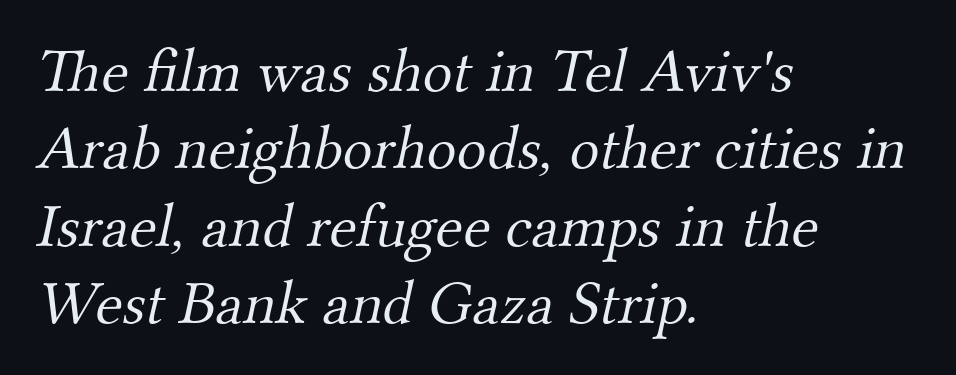
{"serif": "yes", "bold": "no", "weight": "light", "width": "normal", "stroke_contrast": "medium", "x_height": "small", "monospaced": "no", "underline": "no", "align": "left", "line_spacing": "normal", "line_spacing_ratio": 1.25, "letter_spacing": "normal", "letter_spacing_em": 0.0, "glyph_px": 62}
